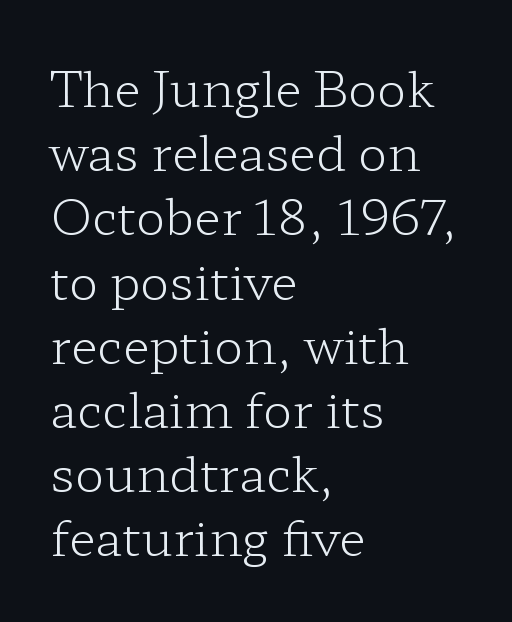
Q: Is the text bold? A: No.
Q: Is the text italic (slanted)? A: No, it is upright.
Q: Is the typeface a serif or a sans-serif typeface? A: Serif.
Q: Is the text underlined? A: No.
Q: How is the paragraph aligned? A: Left-aligned.
Q: Is the spacing between letters normal or unusually wide? A: Normal.
Q: Is the spacing between lines tight, normal or loose? A: Normal.
Q: Width (condensed, normal, or wide)? A: Wide.
Q: Stroke contrast? A: Low.
Q: x-height? A: Medium.
Q: Monospaced? A: No.
